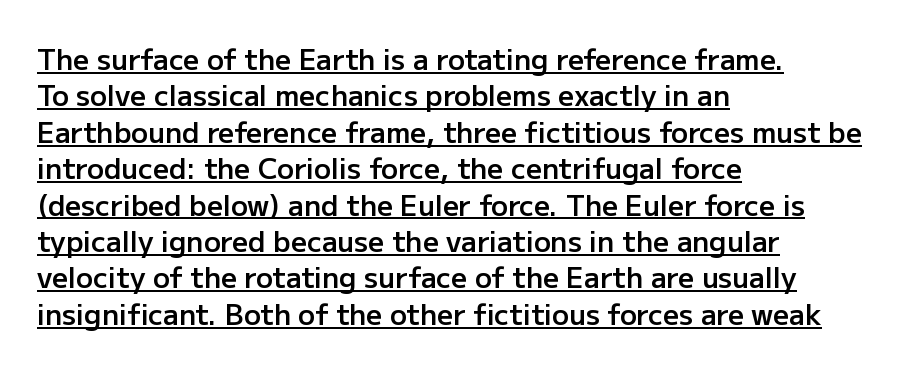
{"serif": "no", "italic": "no", "bold": "semi", "weight": "semibold", "width": "normal", "stroke_contrast": "low", "x_height": "medium", "monospaced": "no", "underline": "yes", "align": "left", "line_spacing": "normal", "line_spacing_ratio": 1.3, "letter_spacing": "normal", "letter_spacing_em": 0.0, "glyph_px": 28}
